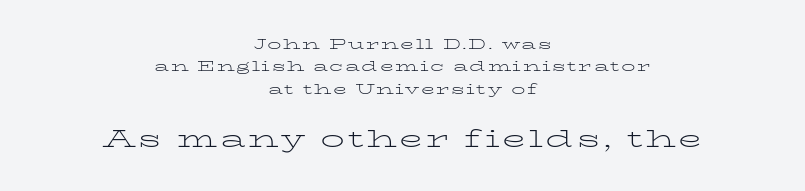
Q: Is the text bold? A: No.
Q: Is the text italic (slanted)? A: No, it is upright.
Q: Is the text underlined? A: No.
Q: How is the paragraph aligned? A: Centered.
Q: Is the spacing between lines tight, normal or loose? A: Normal.
Q: Which block of text is set in a larger size, the first (top) or the second (bottom)? A: The second (bottom) one.
